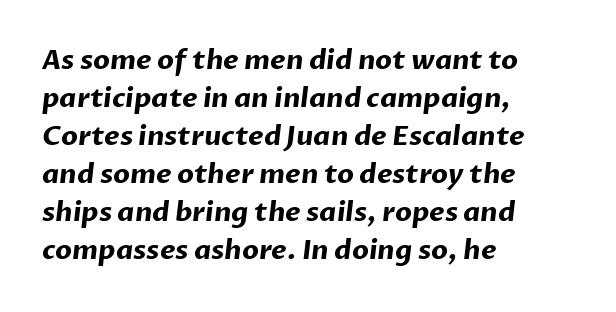
The image shows 27 px bold type; set left-aligned, normal line spacing (1.41x), normal letter spacing, not underlined.
